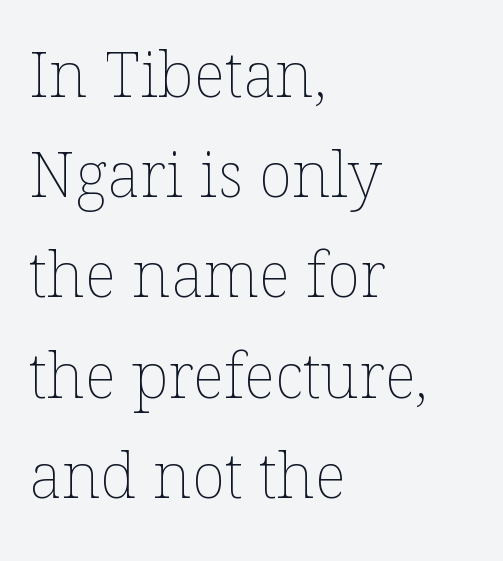
Each letter keeps its own natural width here, so spacing adapts to shape. A normal amount of white space separates one row of letters from the next. No chunkiness to these letters — they're not bold. The gaps between neighbouring characters are ordinary and unremarkable.
